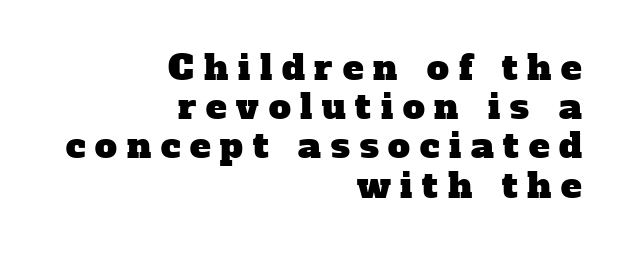
{"serif": "yes", "width": "normal", "stroke_contrast": "low", "x_height": "medium", "monospaced": "no", "underline": "no", "align": "right", "line_spacing": "tight", "line_spacing_ratio": 1.12, "letter_spacing": "wide", "letter_spacing_em": 0.28, "glyph_px": 35}
